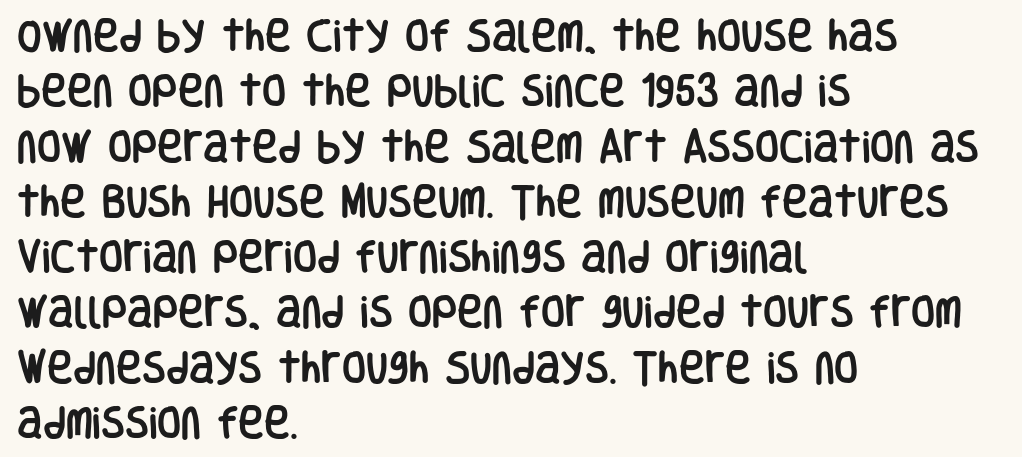
{"serif": "no", "italic": "no", "width": "condensed", "stroke_contrast": "low", "x_height": "large", "monospaced": "no", "underline": "no", "align": "left", "line_spacing": "normal", "line_spacing_ratio": 1.58, "letter_spacing": "normal", "letter_spacing_em": 0.0, "glyph_px": 35}
